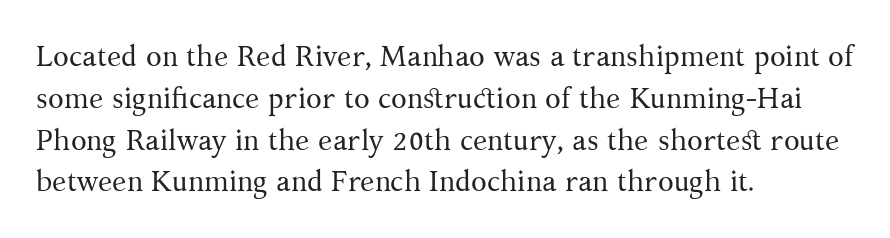
Q: Is the text bold? A: No.
Q: Is the text italic (slanted)? A: No, it is upright.
Q: Is the typeface a serif or a sans-serif typeface? A: Serif.
Q: Is the text underlined? A: No.
Q: How is the paragraph aligned? A: Left-aligned.
Q: Is the spacing between letters normal or unusually wide? A: Normal.
Q: Is the spacing between lines tight, normal or loose? A: Normal.
Q: Width (condensed, normal, or wide)? A: Normal.
Q: Stroke contrast? A: Medium.
Q: x-height? A: Medium.
Q: Monospaced? A: No.
